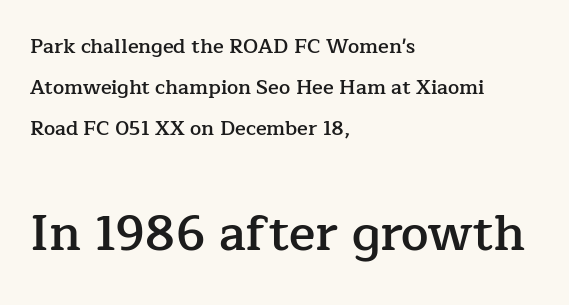
A bare baseline throughout the passage. Designer's note — italics off, roman on. Tracking here is standard; glyphs follow each other at the usual distance. Compare the two chunks: the lower has the greater cap height.
